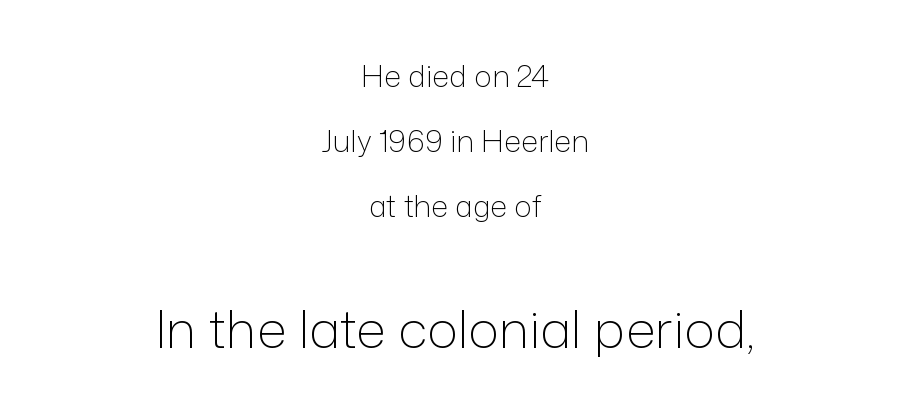
The image shows 52 px light sans-serif type, upright; set centered, loose line spacing (2.17x), normal letter spacing, not underlined; the second (bottom) block is 1.73x larger; low stroke contrast and a medium x-height.
